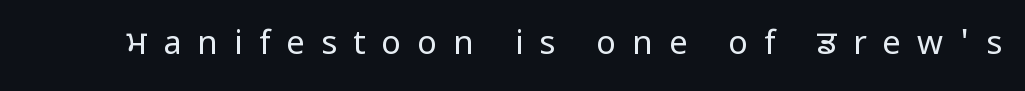
{"serif": "no", "italic": "no", "bold": "no", "weight": "regular", "width": "normal", "stroke_contrast": "low", "x_height": "medium", "monospaced": "no", "underline": "no", "letter_spacing": "wide", "letter_spacing_em": 0.49, "glyph_px": 33}
